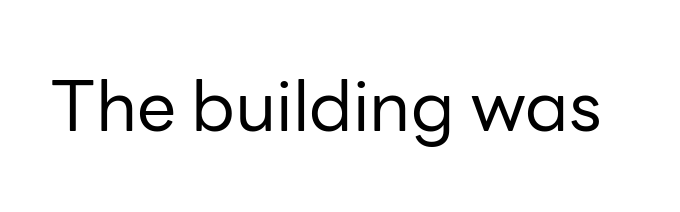
{"serif": "no", "italic": "no", "bold": "no", "weight": "regular", "width": "normal", "stroke_contrast": "low", "x_height": "medium", "monospaced": "no", "underline": "no", "letter_spacing": "normal", "letter_spacing_em": 0.0, "glyph_px": 70}
